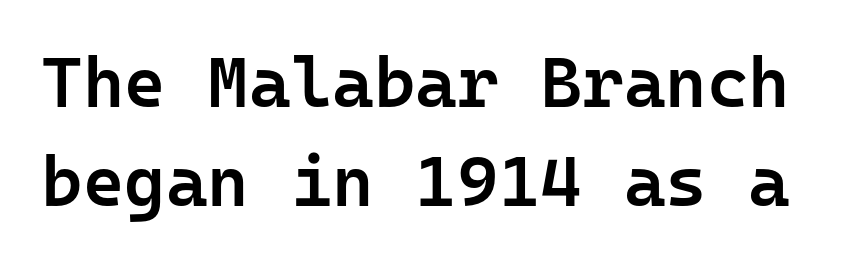
This rendering features lettering with no underline. In terms of weight, the rendering is demibold, just under bold. Characters follow at the spacing the type designer built in. The type family on display is of the sans-serif kind.
